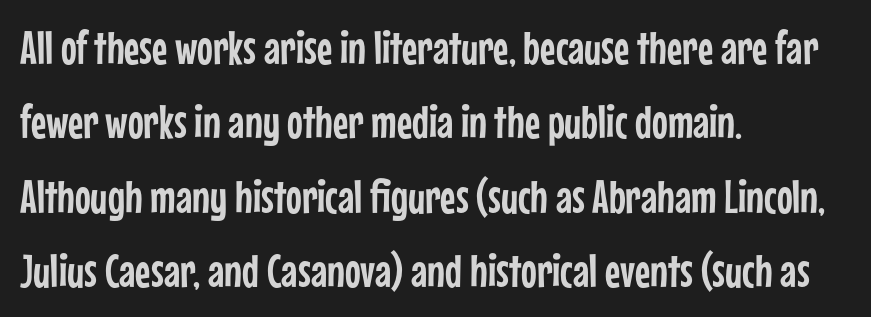
{"serif": "no", "italic": "no", "width": "condensed", "stroke_contrast": "low", "x_height": "medium", "monospaced": "no", "underline": "no", "align": "left", "line_spacing": "normal", "line_spacing_ratio": 1.58, "letter_spacing": "normal", "letter_spacing_em": 0.0, "glyph_px": 47}
